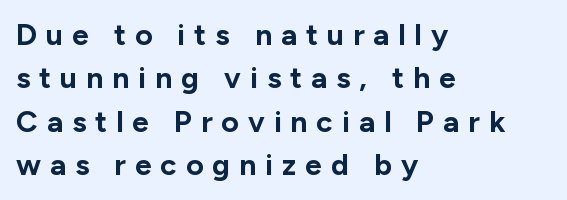
Q: Is the text bold? A: Yes.
Q: Is the text italic (slanted)? A: No, it is upright.
Q: Is the typeface a serif or a sans-serif typeface? A: Sans-serif.
Q: Is the text underlined? A: No.
Q: How is the paragraph aligned? A: Left-aligned.
Q: Is the spacing between letters normal or unusually wide? A: Unusually wide.
Q: Is the spacing between lines tight, normal or loose? A: Normal.
Q: Width (condensed, normal, or wide)? A: Normal.
Q: Stroke contrast? A: Low.
Q: x-height? A: Medium.
Q: Monospaced? A: No.
